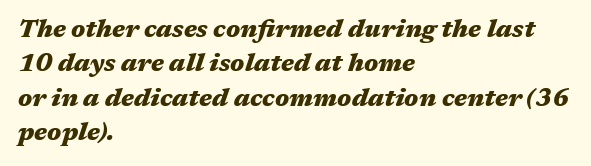
Q: Is the text bold? A: Yes.
Q: Is the text italic (slanted)? A: Yes, it leans right by about 17 degrees.
Q: Is the text underlined? A: No.
Q: How is the paragraph aligned? A: Left-aligned.
Q: Is the spacing between letters normal or unusually wide? A: Normal.
Q: Is the spacing between lines tight, normal or loose? A: Normal.
